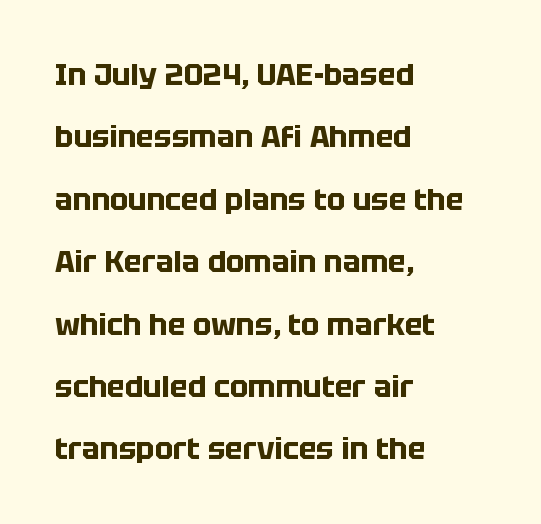
The image shows 30 px bold sans-serif type, upright; set left-aligned, loose line spacing (2.08x), normal letter spacing, not underlined; low stroke contrast and a large x-height.
